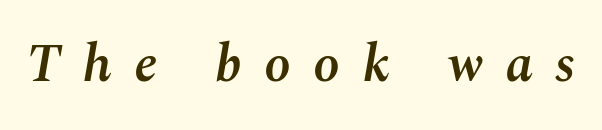
{"italic": "yes", "lean": "right", "slant_degrees": 10, "bold": "semi", "weight": "semibold", "width": "normal", "stroke_contrast": "medium", "x_height": "medium", "monospaced": "no", "underline": "no", "letter_spacing": "wide", "letter_spacing_em": 0.42, "glyph_px": 53}
